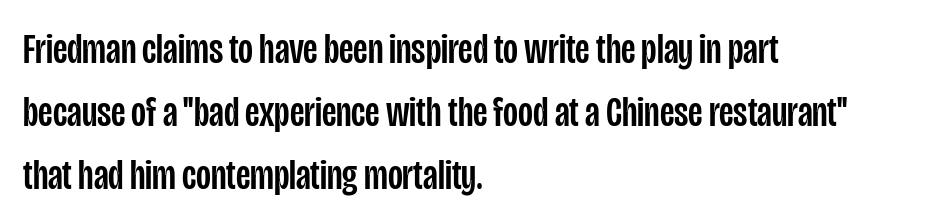
The image shows 43 px condensed sans-serif type, upright; set left-aligned, normal line spacing (1.46x), normal letter spacing, not underlined; low stroke contrast and a large x-height.
